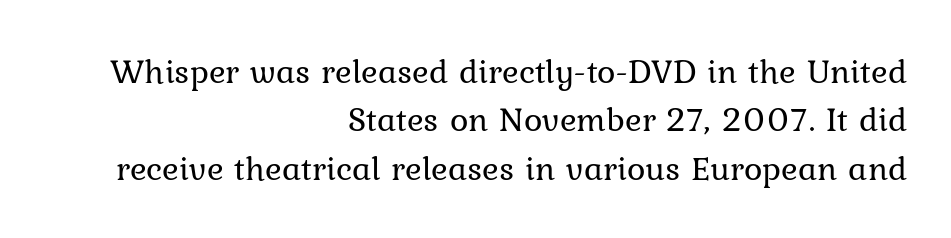
The image shows 35 px regular-weight serif type, upright; set right-aligned, normal line spacing (1.38x), normal letter spacing, not underlined; low stroke contrast and a medium x-height.
